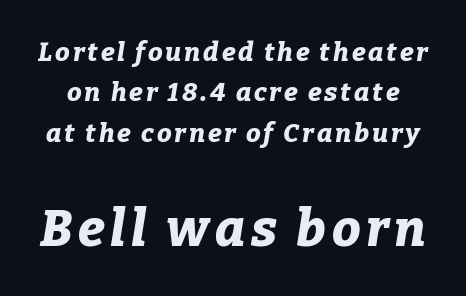
Q: Is the text bold? A: Yes.
Q: Is the text italic (slanted)? A: Yes, it leans right by about 9 degrees.
Q: Is the text underlined? A: No.
Q: Is the spacing between lines tight, normal or loose? A: Normal.
Q: Which block of text is set in a larger size, the first (top) or the second (bottom)? A: The second (bottom) one.
Q: Width (condensed, normal, or wide)? A: Normal.
Q: Stroke contrast? A: Low.
Q: x-height? A: Medium.
Q: Monospaced? A: No.
